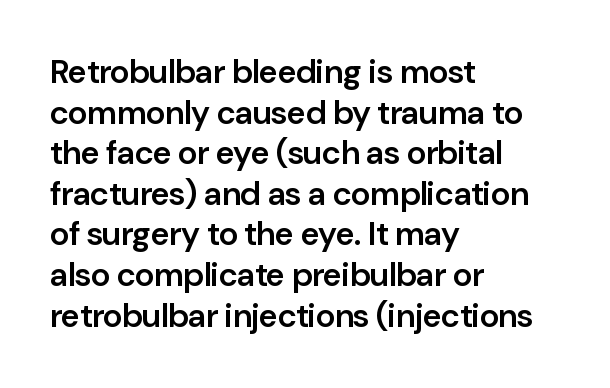
{"serif": "no", "italic": "no", "bold": "semi", "weight": "semibold", "width": "normal", "stroke_contrast": "low", "x_height": "medium", "monospaced": "no", "underline": "no", "align": "left", "line_spacing_ratio": 1.23, "letter_spacing": "normal", "letter_spacing_em": 0.0, "glyph_px": 33}
